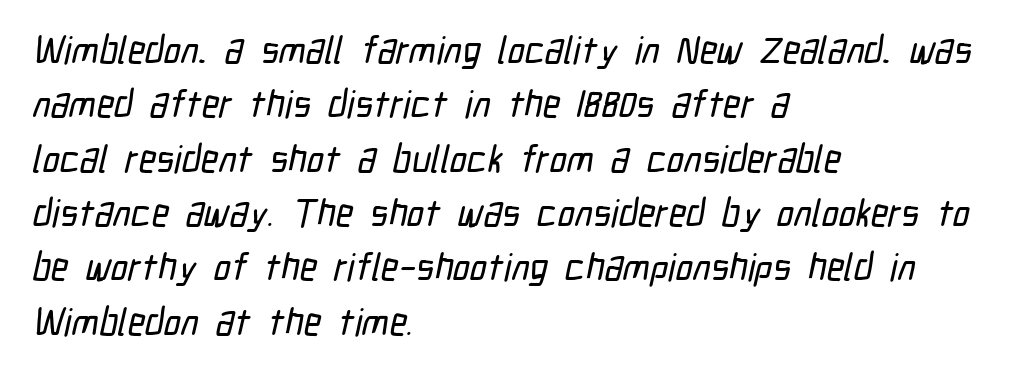
{"serif": "no", "width": "condensed", "stroke_contrast": "low", "x_height": "medium", "monospaced": "no", "underline": "no", "align": "left", "line_spacing": "normal", "line_spacing_ratio": 1.43, "letter_spacing": "normal", "letter_spacing_em": 0.0, "glyph_px": 38}
